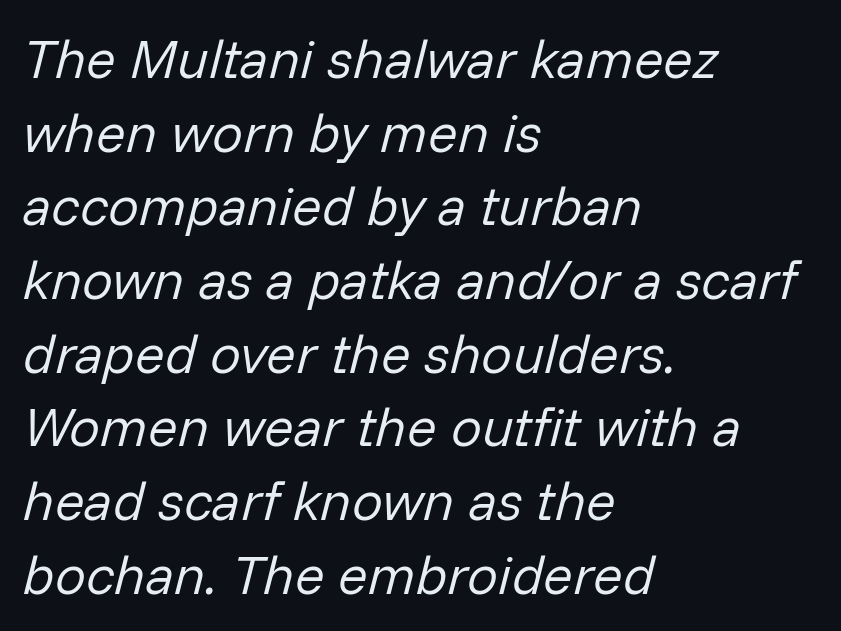
{"italic": "yes", "lean": "right", "slant_degrees": 14, "bold": "no", "weight": "regular", "width": "normal", "stroke_contrast": "low", "x_height": "medium", "monospaced": "no", "underline": "no", "align": "left", "line_spacing": "normal", "line_spacing_ratio": 1.34, "letter_spacing": "normal", "letter_spacing_em": 0.0, "glyph_px": 55}
